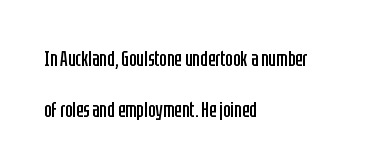
Widely set lines give the paragraph a tall, airy silhouette. Words float on clear page, feet unadorned. This is roman type, the default non-slanted kind. The passage shown is not bold in any degree.
